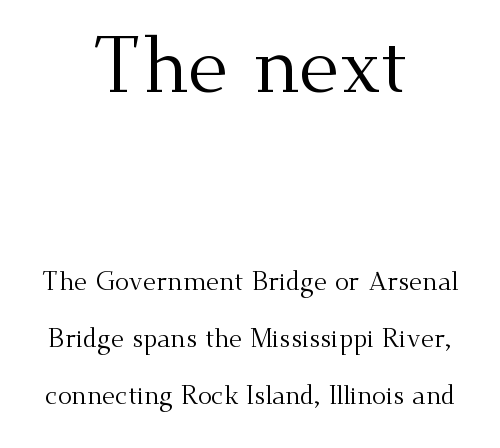
The image shows 79 px regular-weight serif type, upright; set centered, loose line spacing (2.18x), normal letter spacing, not underlined; the first (top) block is 3.04x larger; medium stroke contrast and a small x-height.
